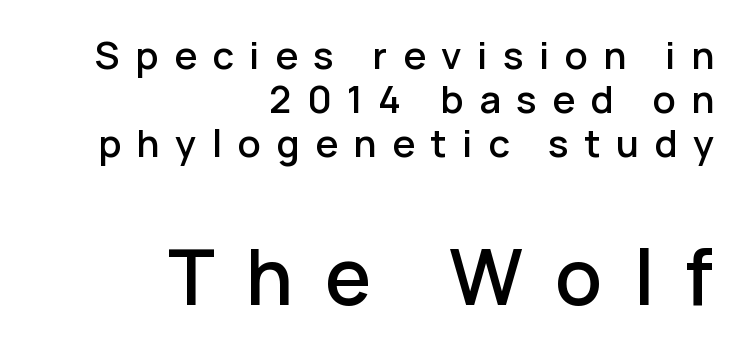
The image shows 77 px sans-serif type, upright; set right-aligned, line spacing 1.16x, unusually wide letter spacing (+0.41 em), not underlined; the second (bottom) block is 2.03x larger; low stroke contrast and a medium x-height.
